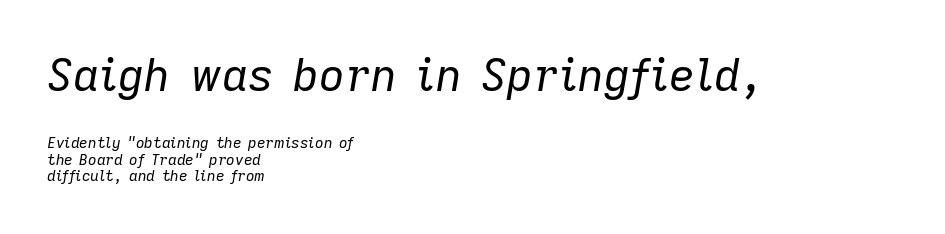
Q: Is the text bold? A: No.
Q: Is the text italic (slanted)? A: Yes, it leans right by about 9 degrees.
Q: Is the text underlined? A: No.
Q: How is the paragraph aligned? A: Left-aligned.
Q: Is the spacing between letters normal or unusually wide? A: Normal.
Q: Is the spacing between lines tight, normal or loose? A: Tight.
Q: Which block of text is set in a larger size, the first (top) or the second (bottom)? A: The first (top) one.
Q: Width (condensed, normal, or wide)? A: Normal.
Q: Stroke contrast? A: Low.
Q: x-height? A: Medium.
Q: Monospaced? A: No.
